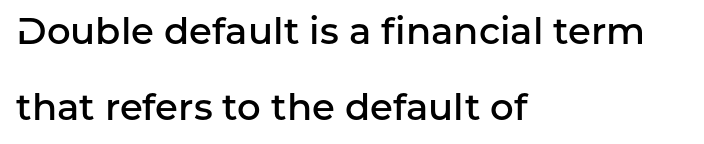
The image shows 37 px semibold sans-serif type, upright; set left-aligned, loose line spacing (2.05x), normal letter spacing, not underlined; low stroke contrast and a medium x-height.
